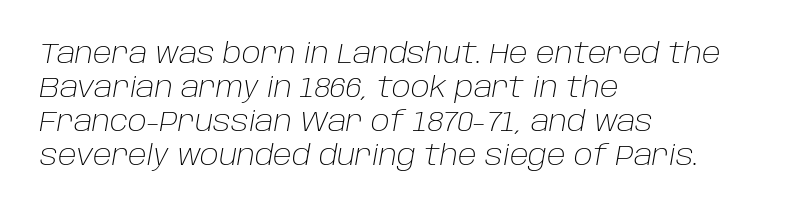
Q: Is the text bold? A: No.
Q: Is the text italic (slanted)? A: Yes, it leans right by about 10 degrees.
Q: Is the text underlined? A: No.
Q: How is the paragraph aligned? A: Left-aligned.
Q: Is the spacing between letters normal or unusually wide? A: Normal.
Q: Width (condensed, normal, or wide)? A: Normal.
Q: Stroke contrast? A: Low.
Q: x-height? A: Large.
Q: Monospaced? A: No.
